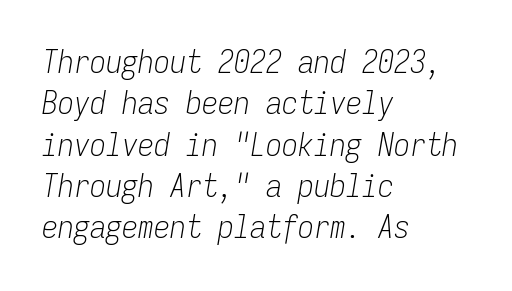
The passage shown stacks its lines at a standard gap. An italicized treatment has been applied to the whole sample. The typesetting does not lean heavy: it is not bold. The gap between lines stays unmarked. No extra tracking has been applied to these lines.
